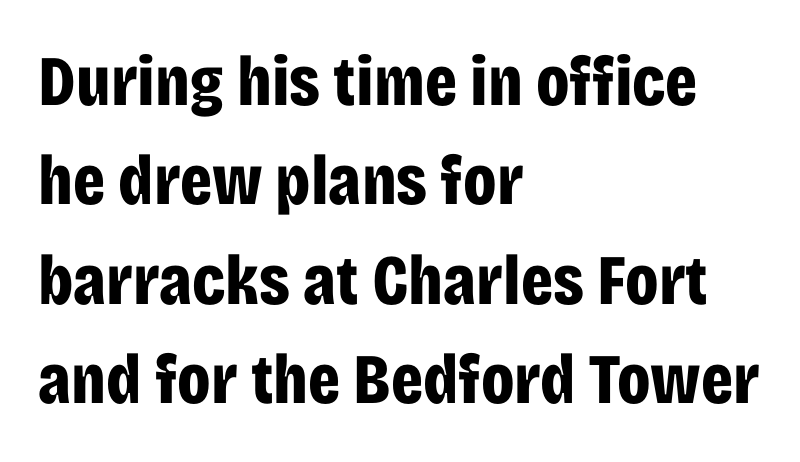
The characters display no serif detailing; their extremities are plain. Its strokes are broad and dark, the hallmark of bold type. Words float on clear page, feet unadorned. Spacing between characters is what you'd get straight out of the box.
